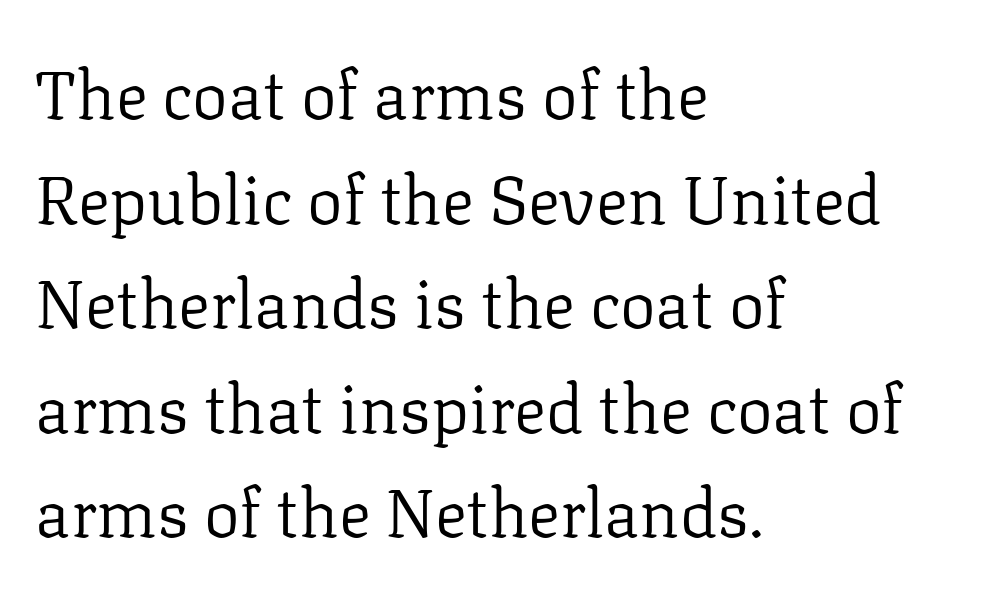
Q: Is the text bold? A: No.
Q: Is the text italic (slanted)? A: No, it is upright.
Q: Is the typeface a serif or a sans-serif typeface? A: Serif.
Q: Is the text underlined? A: No.
Q: How is the paragraph aligned? A: Left-aligned.
Q: Is the spacing between letters normal or unusually wide? A: Normal.
Q: Is the spacing between lines tight, normal or loose? A: Normal.
Q: Width (condensed, normal, or wide)? A: Normal.
Q: Stroke contrast? A: Low.
Q: x-height? A: Medium.
Q: Monospaced? A: No.
